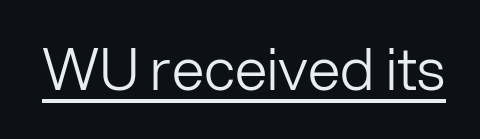
Stems and bowls with no extra thickness — not bold. Is this a fixed-width face? No — the glyphs have proportional, varying widths. Is this a sans? Yes — the strokes have no serifs. Students, note that the glyphs here touch the page at normal intervals.
